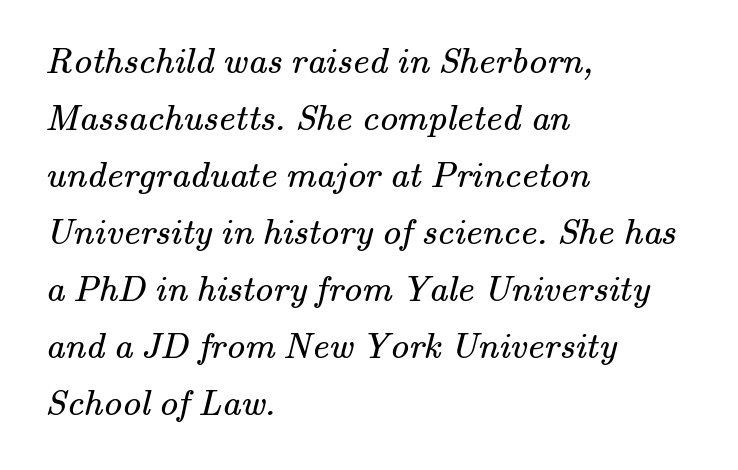
The image shows 37 px regular-weight serif type; set left-aligned, normal line spacing (1.54x), normal letter spacing, not underlined; medium stroke contrast and a small x-height.
